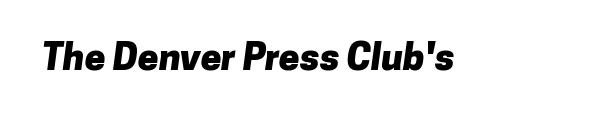
A full-strength bold gives these letters their thick strokes. The passage shown is typed in a proportional face where columns would drift. What stands out about the letter spacing? Nothing — it is the standard amount. Font category for this specimen: sans-serif. Honestly, there is no underline to notice here at all.
